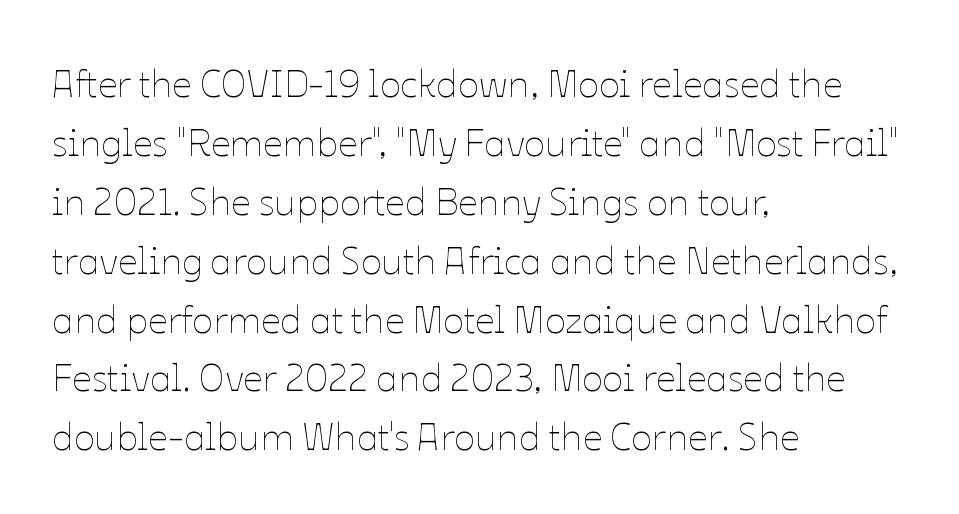
{"italic": "no", "bold": "no", "weight": "thin", "width": "normal", "stroke_contrast": "low", "x_height": "medium", "monospaced": "no", "underline": "no", "align": "left", "line_spacing": "normal", "line_spacing_ratio": 1.51, "letter_spacing": "normal", "letter_spacing_em": 0.0, "glyph_px": 39}
